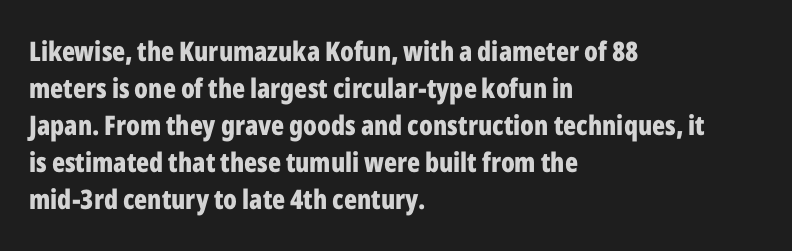
Q: Is the text bold? A: Yes.
Q: Is the text italic (slanted)? A: No, it is upright.
Q: Is the text underlined? A: No.
Q: How is the paragraph aligned? A: Left-aligned.
Q: Is the spacing between letters normal or unusually wide? A: Normal.
Q: Is the spacing between lines tight, normal or loose? A: Normal.
